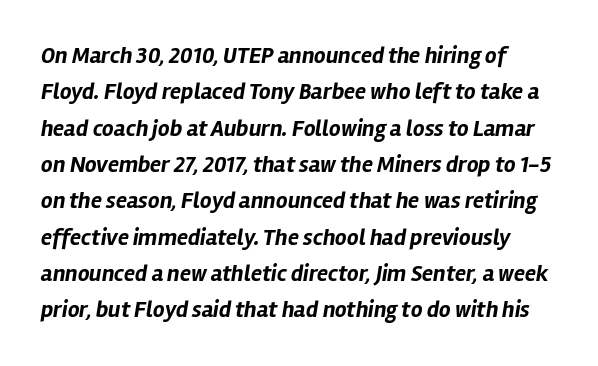
The image shows 23 px bold type, italic (leaning right); set normal line spacing (1.58x), normal letter spacing, not underlined.
